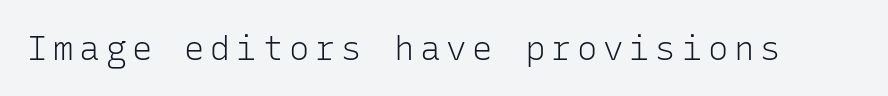
The font's upright variant was chosen for this text. No extra ink here — the face is not bold. Examine the stroke ends and you'll find no serifs. These lines are rendered in a fixed-pitch font. The strip under each line holds only bare page.
